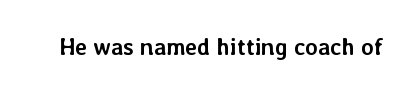
{"italic": "no", "bold": "yes", "underline": "no", "letter_spacing": "normal", "letter_spacing_em": 0.0, "glyph_px": 23}
